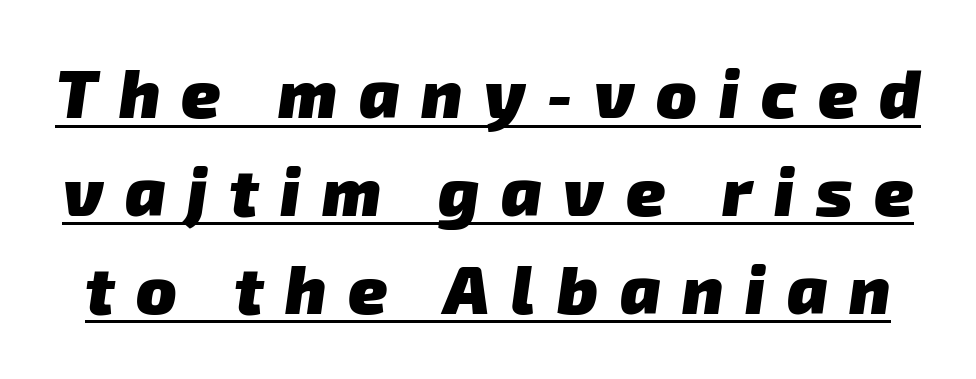
The image shows 67 px heavy sans-serif type; set normal line spacing (1.46x), unusually wide letter spacing (+0.32 em), underlined; low stroke contrast and a medium x-height.
